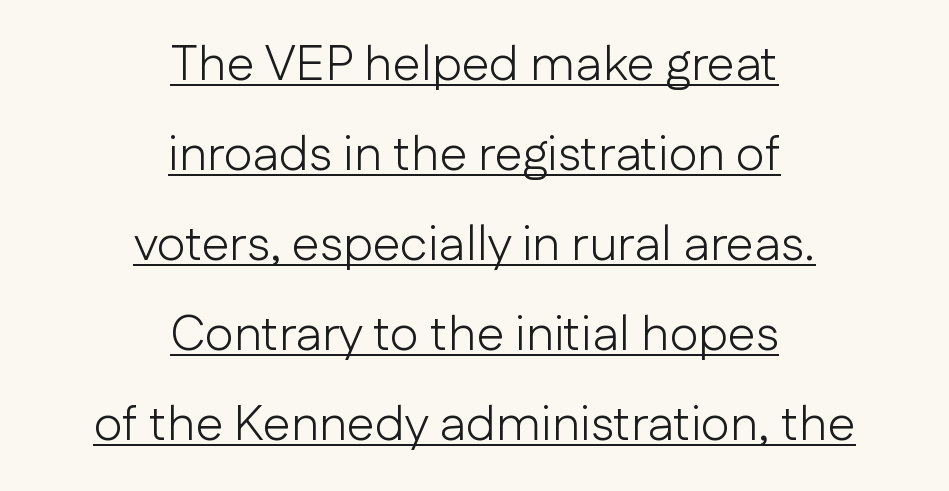
Teacher's note: observe the equal gaps on both sides — that is centered alignment. There is no visible air inserted between adjacent glyphs. The designer went with a sans here, leaving each stem footless. The weight would be labelled regular, book, light, or lighter still. A typesetter would mark this as roman, not italic. The rendered words wear a rule along their underside.
